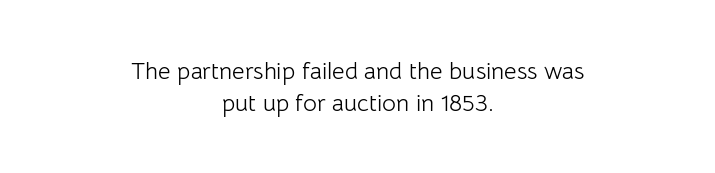
Q: Is the text bold? A: No.
Q: Is the text italic (slanted)? A: No, it is upright.
Q: Is the text underlined? A: No.
Q: How is the paragraph aligned? A: Centered.
Q: Is the spacing between letters normal or unusually wide? A: Normal.
Q: Is the spacing between lines tight, normal or loose? A: Normal.
